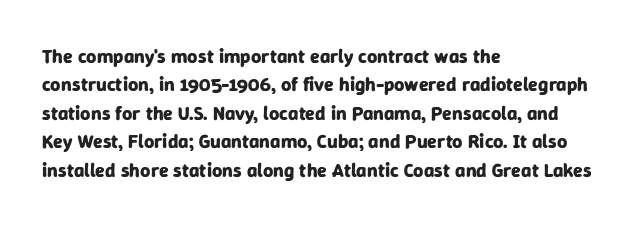
{"italic": "no", "bold": "yes", "underline": "no", "align": "left", "line_spacing": "normal", "line_spacing_ratio": 1.42, "letter_spacing": "normal", "letter_spacing_em": 0.0, "glyph_px": 20}
